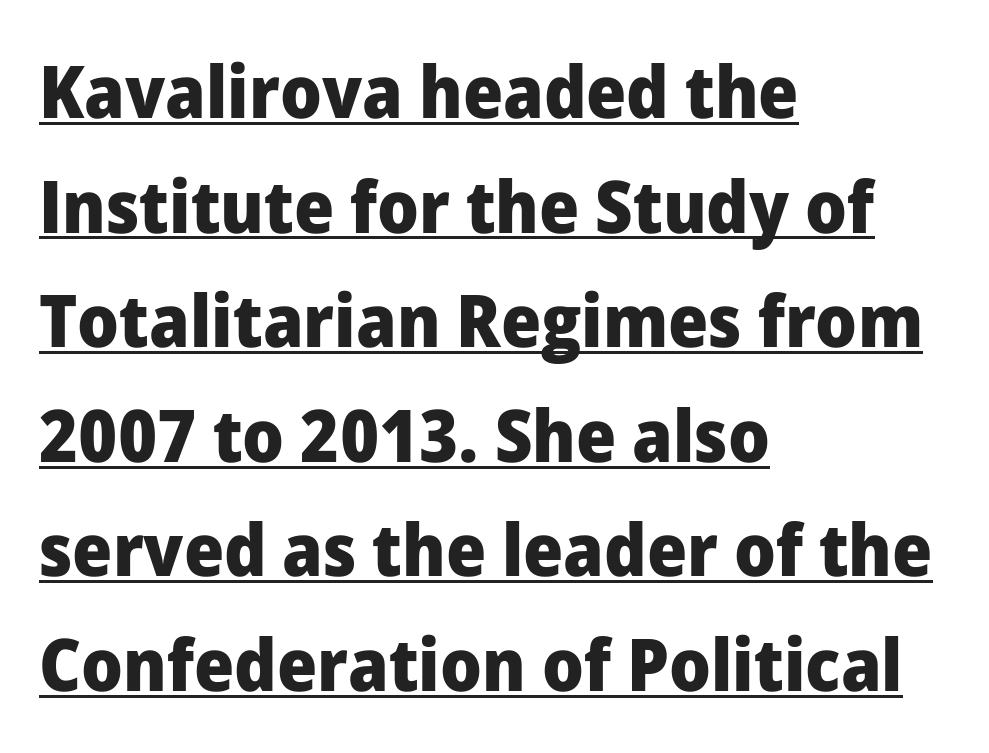
{"serif": "no", "italic": "no", "bold": "yes", "weight": "heavy", "width": "normal", "stroke_contrast": "low", "x_height": "medium", "monospaced": "no", "underline": "yes", "align": "left", "line_spacing": "normal", "line_spacing_ratio": 1.57, "letter_spacing": "normal", "letter_spacing_em": 0.0, "glyph_px": 73}
